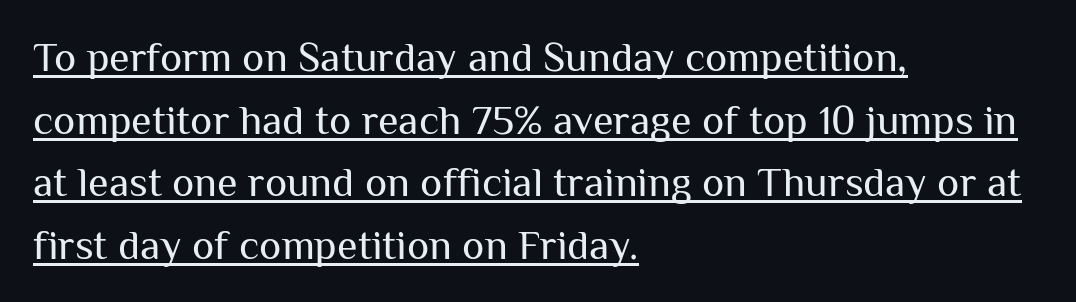
The characters are drawn with everyday or finer stroke widths. A sans-serif font was chosen for this passage. Rows of type keep a routine distance in the vertical direction. Does the lettering tilt? It doesn't — this is upright. Here the designer chose a conventional face with non-uniform glyph widths.
